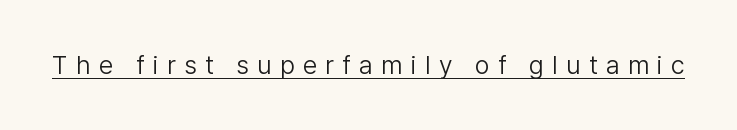
Heaviness? Minimal to ordinary, like unemphasized prose. The specimen reads as upright at a glance. Each word looks stretched out because of the extra space between its letters. Glance below the letters and you will spot a drawn line.
